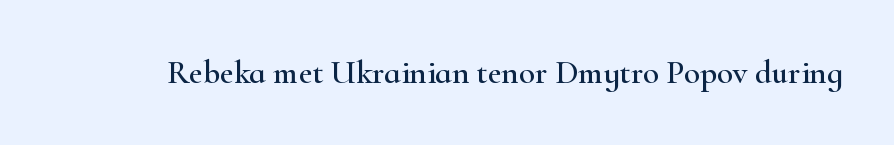
{"serif": "yes", "italic": "no", "width": "wide", "stroke_contrast": "high", "x_height": "small", "monospaced": "no", "underline": "no", "letter_spacing": "normal", "letter_spacing_em": 0.0, "glyph_px": 33}
